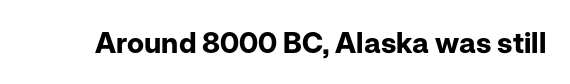
Q: Is the text bold? A: Yes.
Q: Is the text italic (slanted)? A: No, it is upright.
Q: Is the typeface a serif or a sans-serif typeface? A: Sans-serif.
Q: Is the text underlined? A: No.
Q: Is the spacing between letters normal or unusually wide? A: Normal.
Q: Width (condensed, normal, or wide)? A: Normal.
Q: Stroke contrast? A: Low.
Q: x-height? A: Medium.
Q: Monospaced? A: No.
